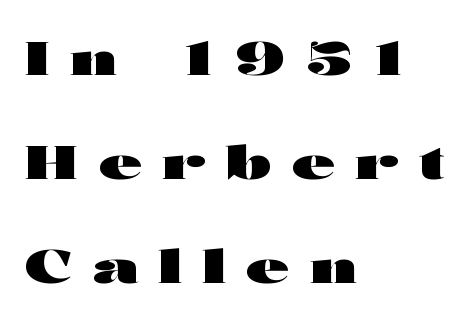
The image shows 47 px heavy, wide type, upright; set left-aligned, loose line spacing (2.21x), unusually wide letter spacing (+0.44 em), not underlined; high stroke contrast and a medium x-height.
